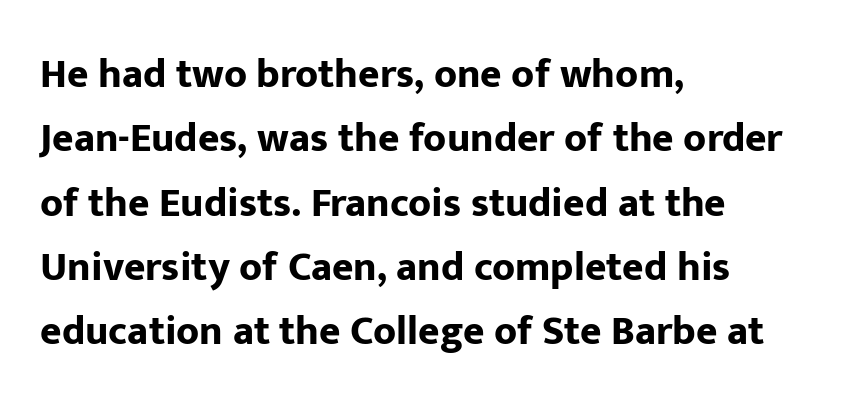
Q: Is the text bold? A: Yes.
Q: Is the text italic (slanted)? A: No, it is upright.
Q: Is the typeface a serif or a sans-serif typeface? A: Sans-serif.
Q: Is the text underlined? A: No.
Q: How is the paragraph aligned? A: Left-aligned.
Q: Is the spacing between letters normal or unusually wide? A: Normal.
Q: Is the spacing between lines tight, normal or loose? A: Normal.
Q: Width (condensed, normal, or wide)? A: Normal.
Q: Stroke contrast? A: Low.
Q: x-height? A: Medium.
Q: Monospaced? A: No.
